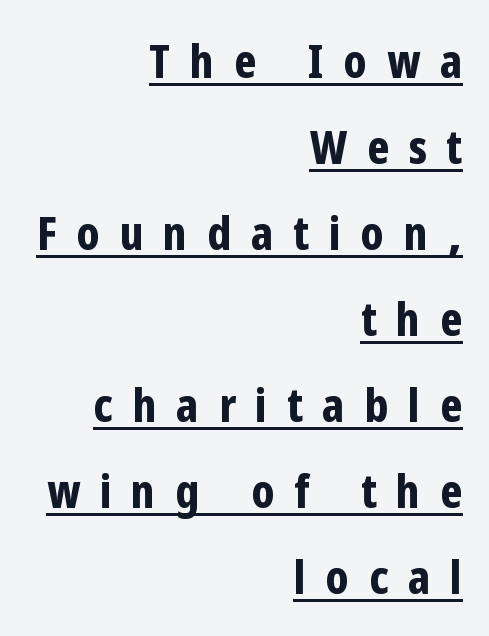
Q: Is the text bold? A: Yes.
Q: Is the text italic (slanted)? A: No, it is upright.
Q: Is the typeface a serif or a sans-serif typeface? A: Sans-serif.
Q: Is the text underlined? A: Yes.
Q: How is the paragraph aligned? A: Right-aligned.
Q: Is the spacing between letters normal or unusually wide? A: Unusually wide.
Q: Width (condensed, normal, or wide)? A: Condensed.
Q: Stroke contrast? A: Low.
Q: x-height? A: Medium.
Q: Monospaced? A: No.
